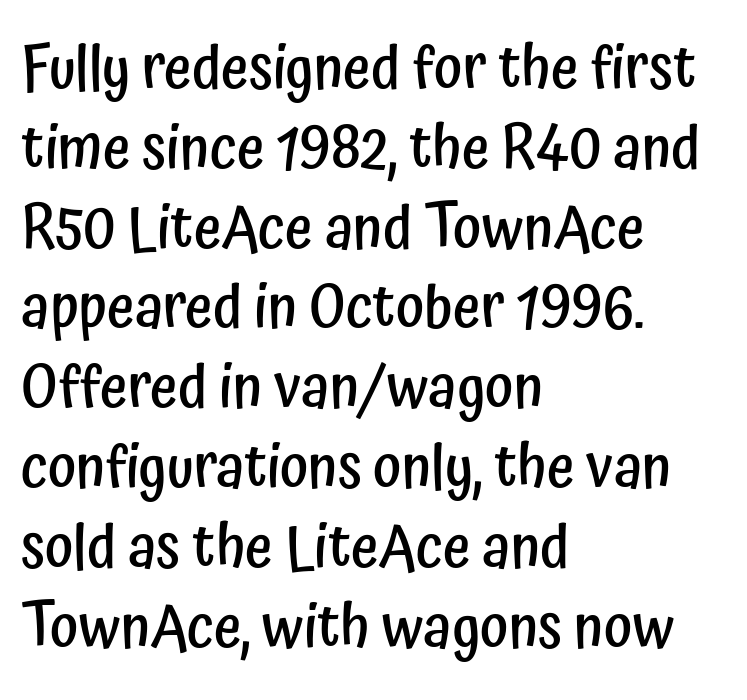
{"serif": "no", "italic": "no", "bold": "semi", "weight": "semibold", "width": "condensed", "stroke_contrast": "low", "x_height": "medium", "monospaced": "no", "underline": "no", "align": "left", "line_spacing": "normal", "line_spacing_ratio": 1.33, "letter_spacing": "normal", "letter_spacing_em": 0.0, "glyph_px": 60}
